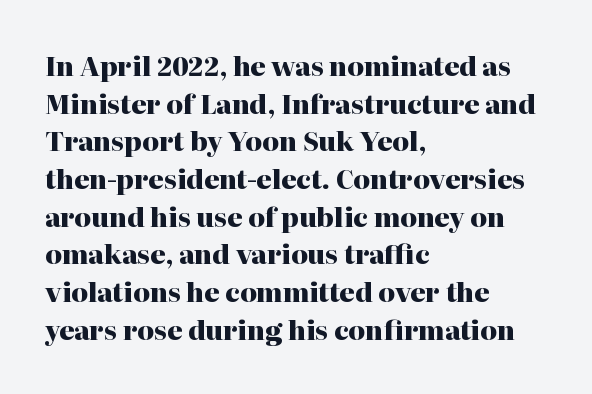
Q: Is the text bold? A: Yes.
Q: Is the text italic (slanted)? A: No, it is upright.
Q: Is the text underlined? A: No.
Q: How is the paragraph aligned? A: Left-aligned.
Q: Is the spacing between letters normal or unusually wide? A: Normal.
Q: Is the spacing between lines tight, normal or loose? A: Normal.
